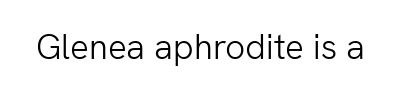
Q: Is the text bold? A: No.
Q: Is the text italic (slanted)? A: No, it is upright.
Q: Is the typeface a serif or a sans-serif typeface? A: Sans-serif.
Q: Is the text underlined? A: No.
Q: Is the spacing between letters normal or unusually wide? A: Normal.
Q: Width (condensed, normal, or wide)? A: Normal.
Q: Stroke contrast? A: Low.
Q: x-height? A: Medium.
Q: Monospaced? A: No.
